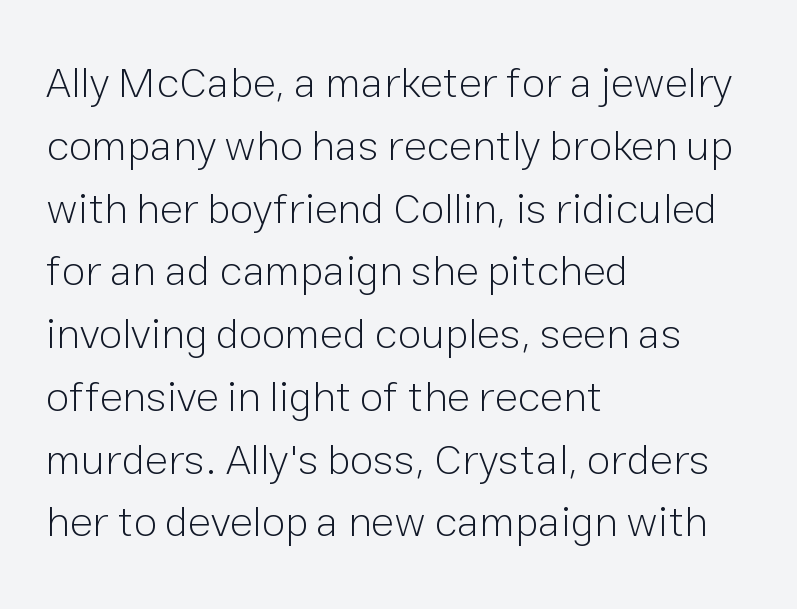
The image shows 43 px light sans-serif type, upright; set left-aligned, normal line spacing (1.46x), normal letter spacing, not underlined; low stroke contrast and a medium x-height.
